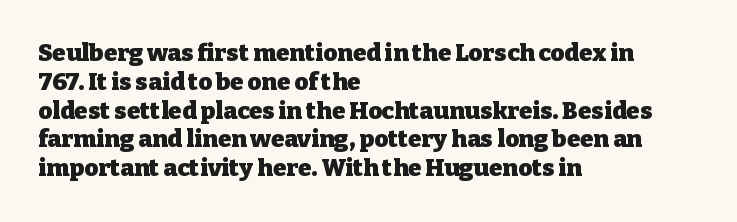
The image shows 24 px bold type, upright; set left-aligned, line spacing 1.2x, normal letter spacing, not underlined.
